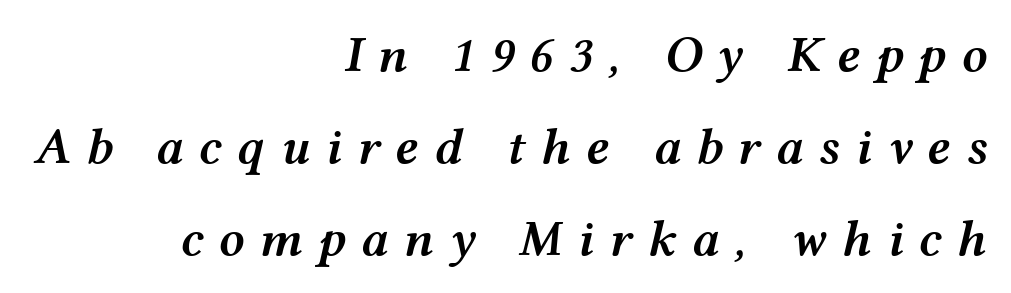
{"italic": "yes", "lean": "right", "slant_degrees": 12, "bold": "semi", "weight": "semibold", "width": "wide", "stroke_contrast": "medium", "x_height": "medium", "monospaced": "no", "underline": "no", "align": "right", "line_spacing_ratio": 1.8, "letter_spacing": "wide", "letter_spacing_em": 0.3, "glyph_px": 51}
